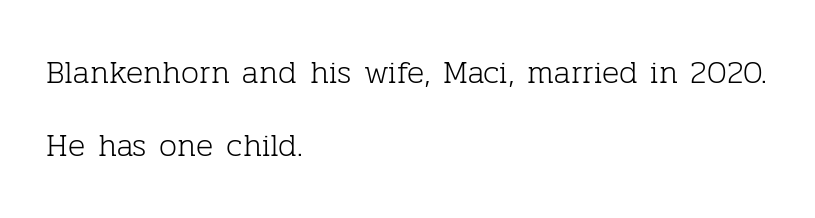
{"serif": "yes", "italic": "no", "bold": "no", "weight": "light", "width": "normal", "stroke_contrast": "low", "x_height": "medium", "monospaced": "no", "underline": "no", "align": "left", "line_spacing": "loose", "line_spacing_ratio": 2.29, "letter_spacing": "normal", "letter_spacing_em": 0.0, "glyph_px": 32}
